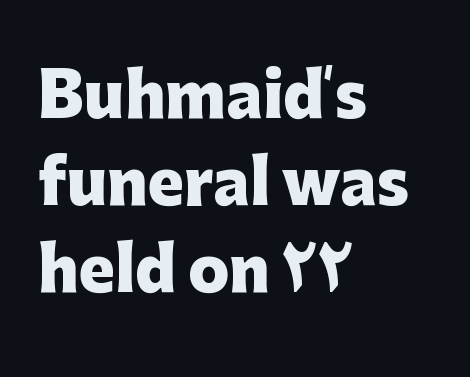
Q: Is the text bold? A: Yes.
Q: Is the text italic (slanted)? A: No, it is upright.
Q: Is the typeface a serif or a sans-serif typeface? A: Sans-serif.
Q: Is the text underlined? A: No.
Q: How is the paragraph aligned? A: Left-aligned.
Q: Is the spacing between letters normal or unusually wide? A: Normal.
Q: Is the spacing between lines tight, normal or loose? A: Normal.
Q: Width (condensed, normal, or wide)? A: Normal.
Q: Stroke contrast? A: Low.
Q: x-height? A: Medium.
Q: Monospaced? A: No.
